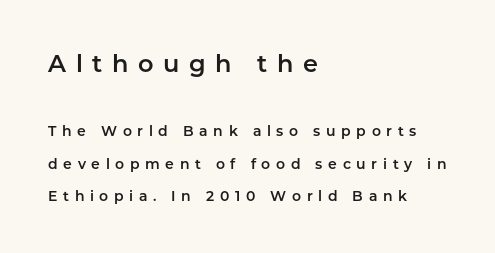
Q: Is the text italic (slanted)? A: No, it is upright.
Q: Is the text underlined? A: No.
Q: How is the paragraph aligned? A: Left-aligned.
Q: Is the spacing between letters normal or unusually wide? A: Unusually wide.
Q: Is the spacing between lines tight, normal or loose? A: Loose.
Q: Which block of text is set in a larger size, the first (top) or the second (bottom)? A: The first (top) one.
